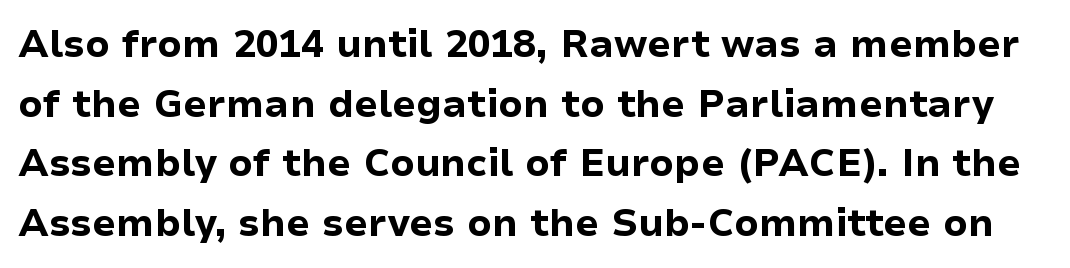
The image shows 38 px bold sans-serif type, upright; set normal line spacing (1.57x), normal letter spacing, not underlined; low stroke contrast and a medium x-height.
